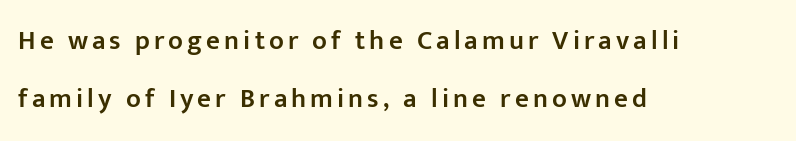
Q: Is the text bold? A: Semi-bold.
Q: Is the text italic (slanted)? A: No, it is upright.
Q: Is the text underlined? A: No.
Q: How is the paragraph aligned? A: Left-aligned.
Q: Is the spacing between lines tight, normal or loose? A: Loose.
